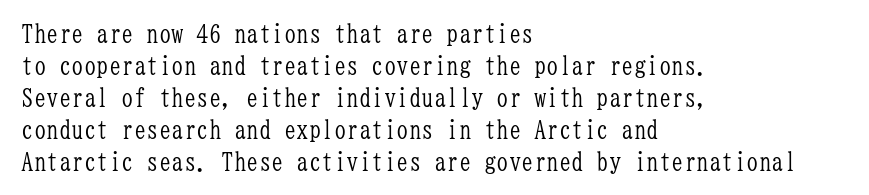
Q: Is the text bold? A: No.
Q: Is the text italic (slanted)? A: No, it is upright.
Q: Is the text underlined? A: No.
Q: How is the paragraph aligned? A: Left-aligned.
Q: Is the spacing between letters normal or unusually wide? A: Normal.
Q: Is the spacing between lines tight, normal or loose? A: Normal.
